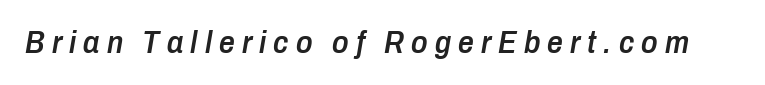
Q: Is the text bold? A: Semi-bold.
Q: Is the text italic (slanted)? A: Yes, it leans right by about 10 degrees.
Q: Is the text underlined? A: No.
Q: Is the spacing between letters normal or unusually wide? A: Unusually wide.
Q: Width (condensed, normal, or wide)? A: Condensed.
Q: Stroke contrast? A: Low.
Q: x-height? A: Medium.
Q: Monospaced? A: No.
